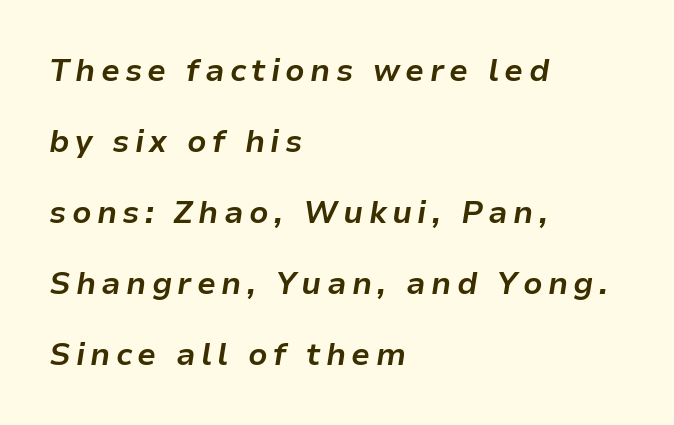
{"italic": "yes", "lean": "right", "slant_degrees": 9, "bold": "yes", "weight": "bold", "width": "normal", "stroke_contrast": "low", "x_height": "medium", "monospaced": "no", "underline": "no", "align": "left", "line_spacing": "loose", "line_spacing_ratio": 2.29, "glyph_px": 31}
